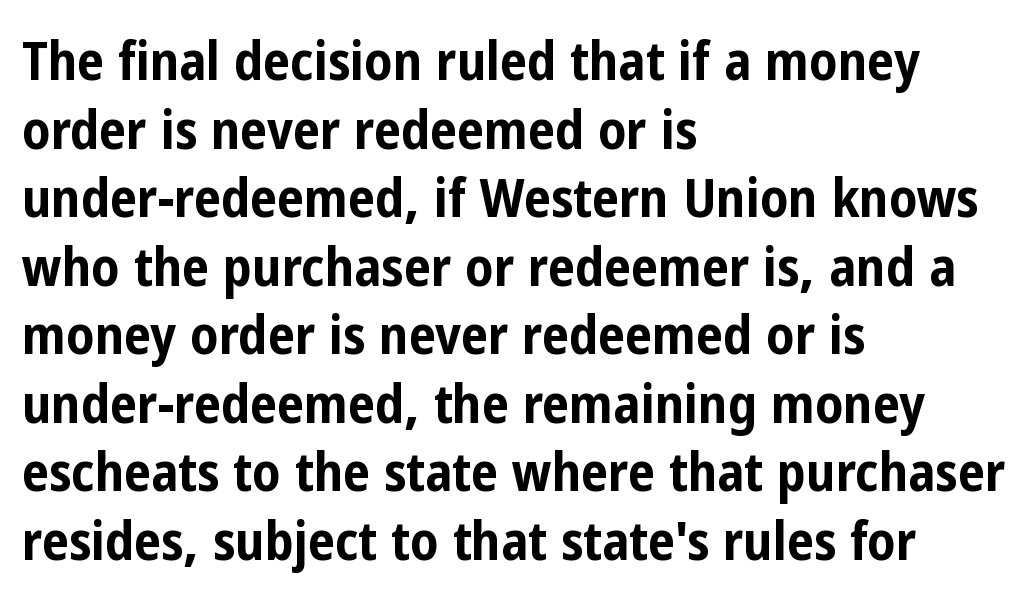
The image shows 54 px bold, condensed sans-serif type, upright; set left-aligned, normal line spacing (1.27x), normal letter spacing, not underlined; low stroke contrast and a medium x-height.
